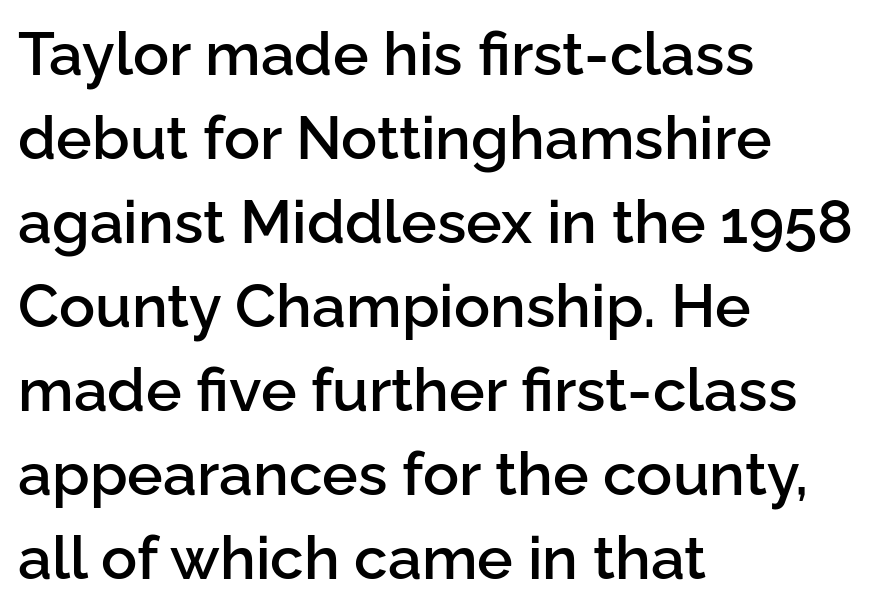
Q: Is the text bold? A: Semi-bold.
Q: Is the text italic (slanted)? A: No, it is upright.
Q: Is the typeface a serif or a sans-serif typeface? A: Sans-serif.
Q: Is the text underlined? A: No.
Q: How is the paragraph aligned? A: Left-aligned.
Q: Is the spacing between letters normal or unusually wide? A: Normal.
Q: Is the spacing between lines tight, normal or loose? A: Normal.
Q: Width (condensed, normal, or wide)? A: Normal.
Q: Stroke contrast? A: Low.
Q: x-height? A: Medium.
Q: Monospaced? A: No.
